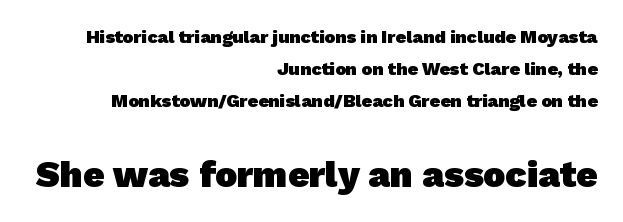
The image shows 37 px heavy sans-serif type; set right-aligned, line spacing 1.78x, normal letter spacing, not underlined; the second (bottom) block is 2.06x larger; low stroke contrast and a medium x-height.
